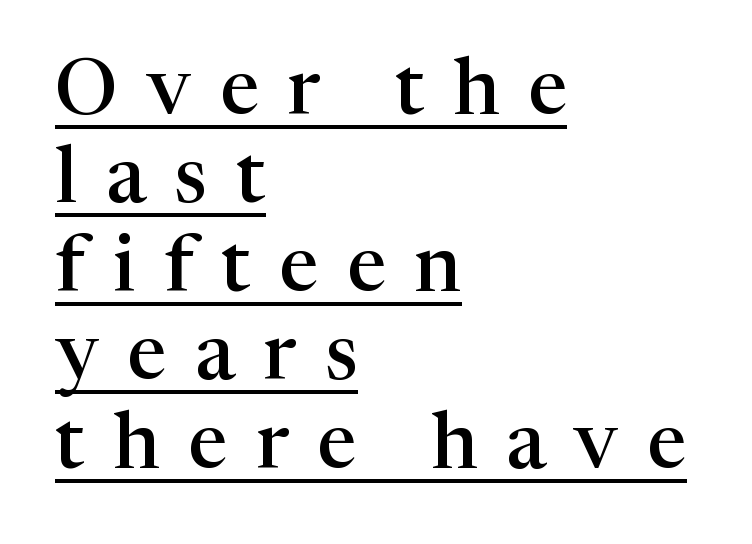
The image shows 79 px semibold serif type, upright; set left-aligned, tight line spacing (1.12x), unusually wide letter spacing (+0.36 em), underlined; high stroke contrast and a medium x-height.
